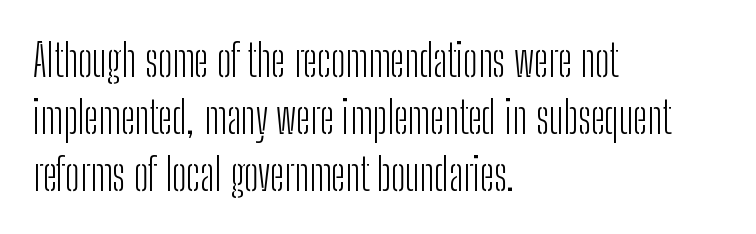
Ascenders rise straight up at ninety degrees. Clear beneath every line of the passage. A light-to-regular cut is what we see here. Look at the bottom of the vertical strokes: they stop flat, with no serifs. Varying glyph widths throughout — classic text-font behaviour. Evenly set lines give the paragraph a standard silhouette.
